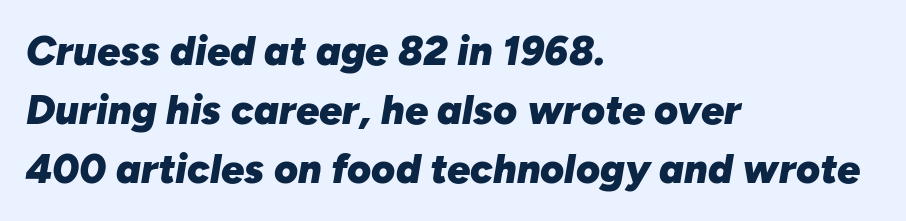
The passage shown stacks its lines at a standard gap. Think of a printed novel: that variable character pitch is what you see here. Heavy-handed strokes throughout: this text is bold. The letters sit at their default tracking, neither squeezed nor spread.
